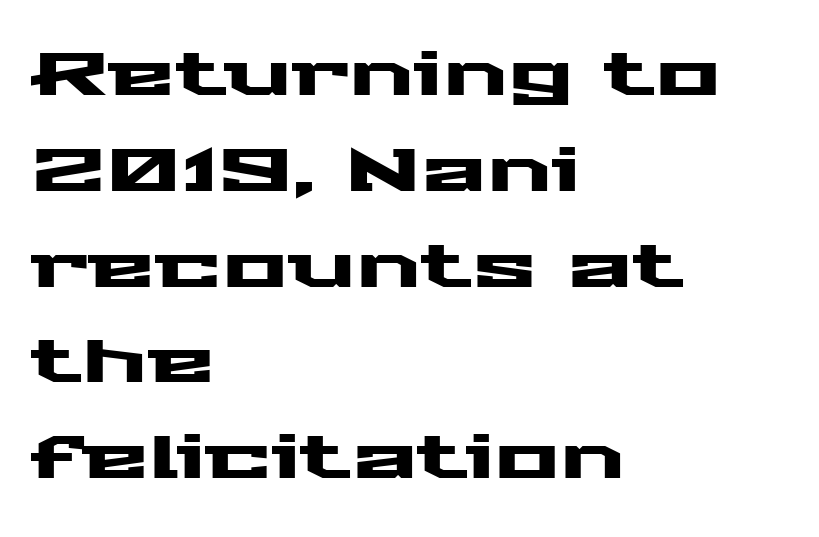
Q: Is the text italic (slanted)? A: No, it is upright.
Q: Is the typeface a serif or a sans-serif typeface? A: Sans-serif.
Q: Is the text underlined? A: No.
Q: How is the paragraph aligned? A: Left-aligned.
Q: Is the spacing between letters normal or unusually wide? A: Normal.
Q: Is the spacing between lines tight, normal or loose? A: Normal.
Q: Width (condensed, normal, or wide)? A: Wide.
Q: Stroke contrast? A: Medium.
Q: x-height? A: Medium.
Q: Monospaced? A: No.
